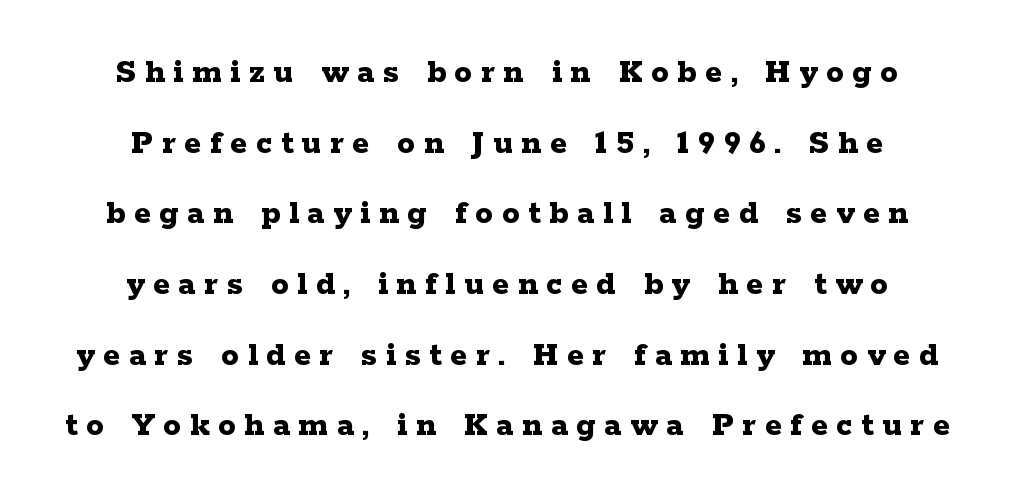
The image shows 35 px bold, wide serif type, upright; set centered, loose line spacing (2.02x), unusually wide letter spacing (+0.25 em), not underlined; low stroke contrast and a medium x-height.
